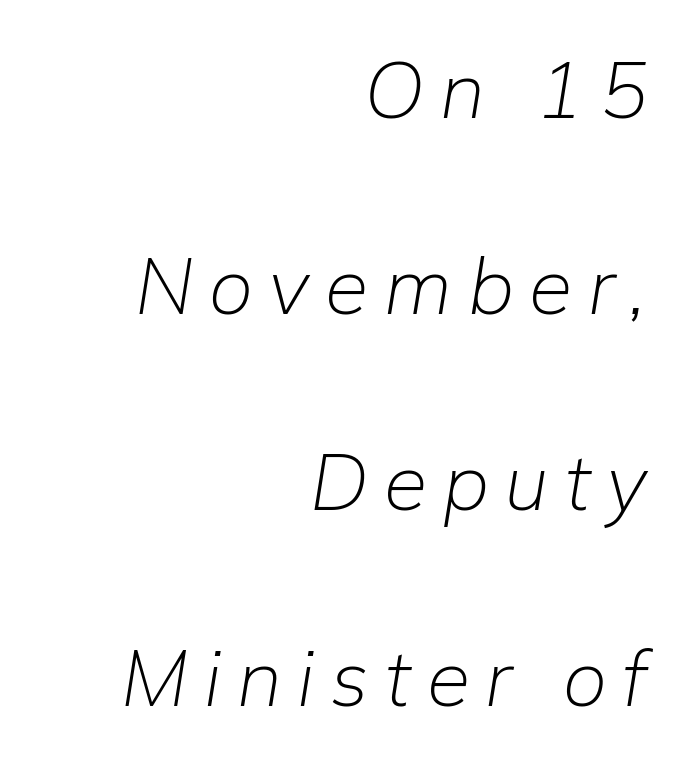
{"italic": "yes", "lean": "right", "slant_degrees": 9, "bold": "no", "weight": "light", "width": "normal", "stroke_contrast": "low", "x_height": "medium", "monospaced": "no", "underline": "no", "align": "right", "line_spacing": "loose", "line_spacing_ratio": 2.48, "letter_spacing": "wide", "letter_spacing_em": 0.2, "glyph_px": 79}
